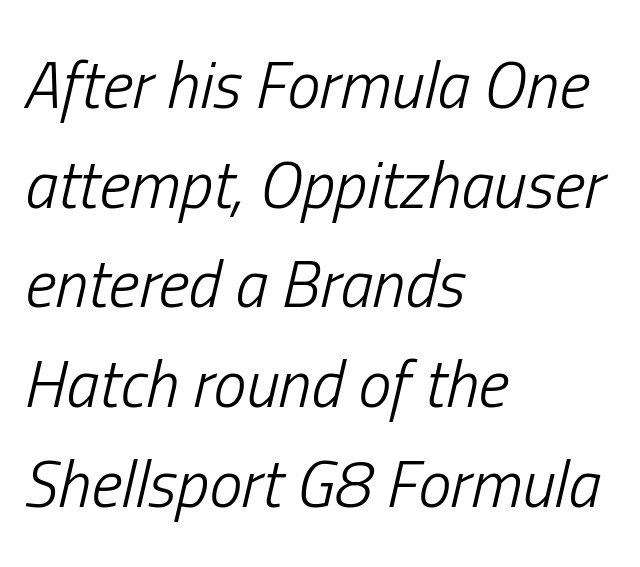
The image shows 66 px light, condensed type, italic (leaning right); set left-aligned, normal line spacing (1.51x), normal letter spacing, not underlined; low stroke contrast and a medium x-height.
